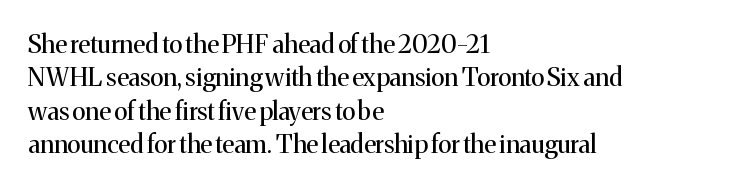
Notice how the stems are strictly vertical — no italics here. Clear beneath every line of the passage. Compared with typical paragraphs, the rows here are spaced about the same. The letters look calm and open, with moderate or lighter stems. Spacing between characters is what you'd get straight out of the box.
